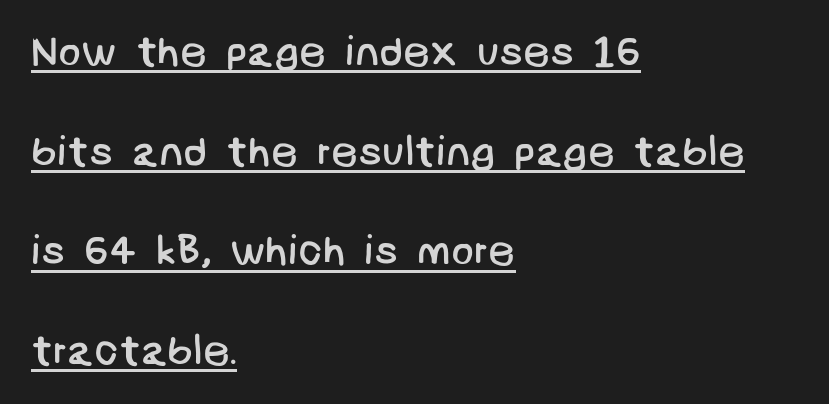
{"serif": "no", "bold": "no", "weight": "regular", "width": "normal", "stroke_contrast": "low", "x_height": "large", "underline": "yes", "align": "left", "line_spacing": "loose", "line_spacing_ratio": 2.37, "letter_spacing": "normal", "letter_spacing_em": 0.0, "glyph_px": 42}
